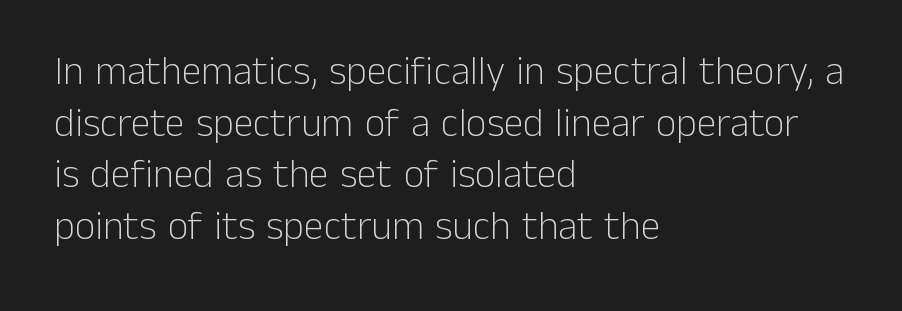
Q: Is the text bold? A: No.
Q: Is the text italic (slanted)? A: No, it is upright.
Q: Is the typeface a serif or a sans-serif typeface? A: Sans-serif.
Q: Is the text underlined? A: No.
Q: How is the paragraph aligned? A: Left-aligned.
Q: Is the spacing between letters normal or unusually wide? A: Normal.
Q: Is the spacing between lines tight, normal or loose? A: Normal.
Q: Width (condensed, normal, or wide)? A: Normal.
Q: Stroke contrast? A: Low.
Q: x-height? A: Medium.
Q: Monospaced? A: No.
